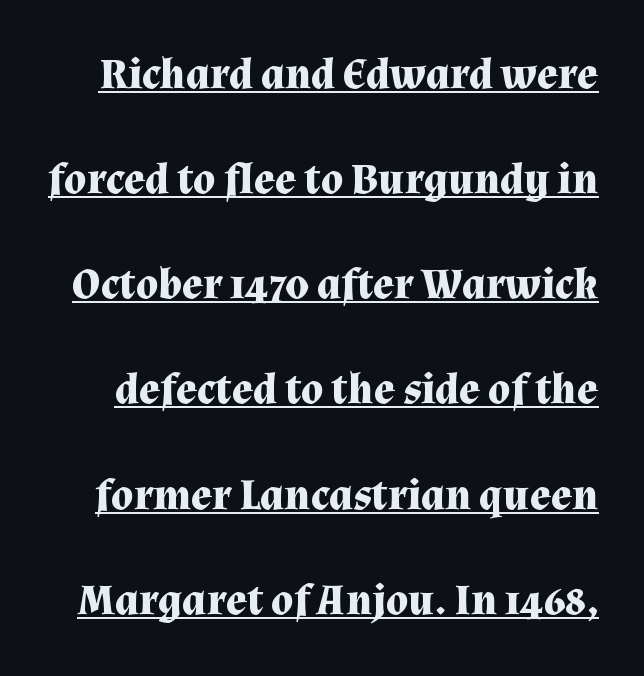
Q: Is the text bold? A: Yes.
Q: Is the text italic (slanted)? A: No, it is upright.
Q: Is the typeface a serif or a sans-serif typeface? A: Serif.
Q: Is the text underlined? A: Yes.
Q: Is the spacing between letters normal or unusually wide? A: Normal.
Q: Is the spacing between lines tight, normal or loose? A: Loose.
Q: Width (condensed, normal, or wide)? A: Normal.
Q: Stroke contrast? A: Medium.
Q: x-height? A: Medium.
Q: Monospaced? A: No.
